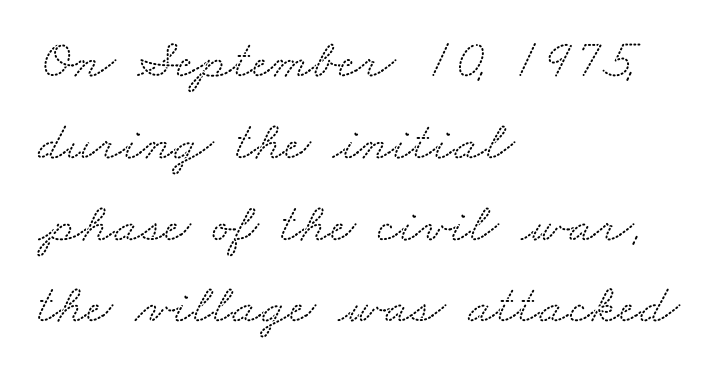
The zone under the glyphs is completely vacant. The paragraph has a hard left edge and a soft right edge. Spacing verdict: proportional, widths tailored to each character. How would I describe the line gaps? Plain and ordinary. Old-style or modern, the face here clearly has serifs.
